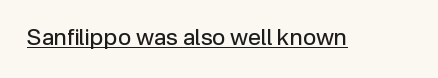
Students, observe the line beneath the letters — that is underlining. You can tell it's not italic because the verticals are truly vertical. Stems here are at most as thick as an everyday book face. Between one letter and the next there's only the usual sliver of space.
